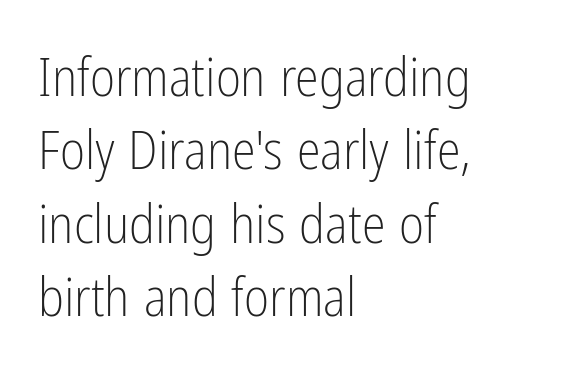
Q: Is the text bold? A: No.
Q: Is the text italic (slanted)? A: No, it is upright.
Q: Is the typeface a serif or a sans-serif typeface? A: Sans-serif.
Q: Is the text underlined? A: No.
Q: How is the paragraph aligned? A: Left-aligned.
Q: Is the spacing between letters normal or unusually wide? A: Normal.
Q: Is the spacing between lines tight, normal or loose? A: Normal.
Q: Width (condensed, normal, or wide)? A: Condensed.
Q: Stroke contrast? A: Low.
Q: x-height? A: Medium.
Q: Monospaced? A: No.
